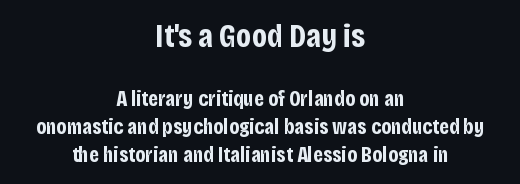
Compare the two chunks: the upper has the greater cap height. The lines sit at an ordinary, default distance from one another. Type without underlining. Proportional: the letters do not fall into vertical columns. These words are printed bold, with thick strokes throughout. A typesetter would mark this as roman, not italic.
